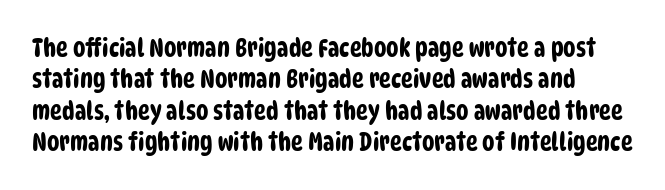
Q: Is the text underlined? A: No.
Q: Is the spacing between letters normal or unusually wide? A: Normal.
Q: Is the spacing between lines tight, normal or loose? A: Normal.
